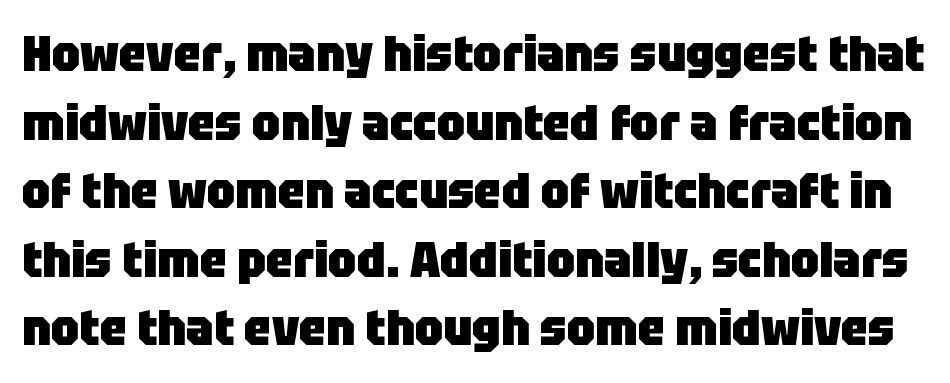
Strong, thick strokes mark this as bold type. Lines of text with bare space underneath. Students, note that the glyphs here touch the page at normal intervals. Character widths vary here, with narrow letters taking less room than wide ones. You can tell from the bare stems that sans-serif type was used.
